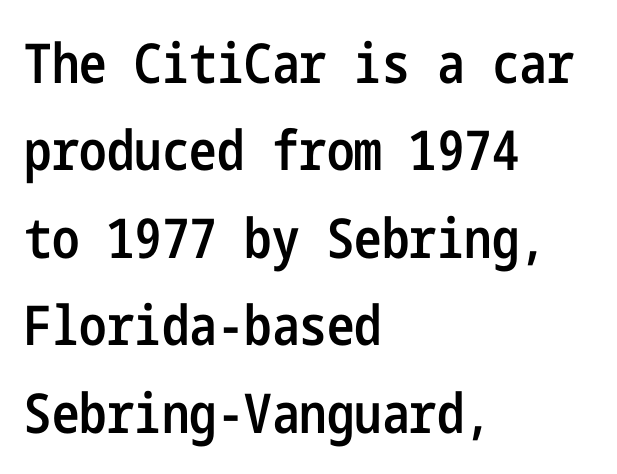
{"serif": "no", "italic": "no", "bold": "semi", "weight": "semibold", "width": "condensed", "stroke_contrast": "low", "x_height": "medium", "underline": "no", "align": "left", "line_spacing": "normal", "line_spacing_ratio": 1.59, "letter_spacing": "normal", "letter_spacing_em": 0.0, "glyph_px": 55}
